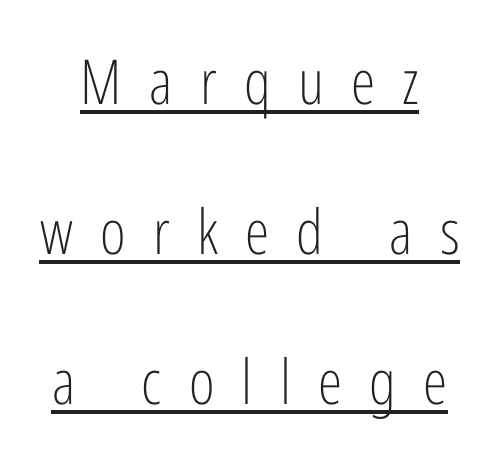
Reading down the block, each line starts at a different indent, mirrored at its end. Horizontal bands of white between lines are thick stripes. The words here are underlined. The font family rendered here belongs to the sans-serif group. Style check: upright.
